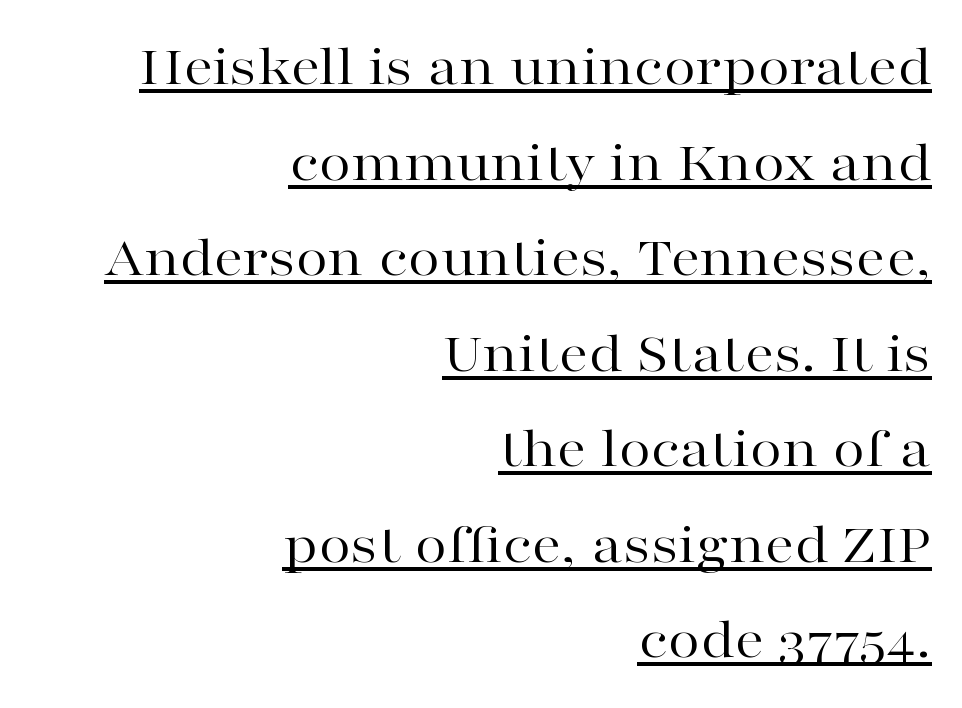
The image shows 59 px regular-weight, wide serif type, upright; set right-aligned, normal line spacing (1.62x), normal letter spacing, underlined; high stroke contrast and a medium x-height.
